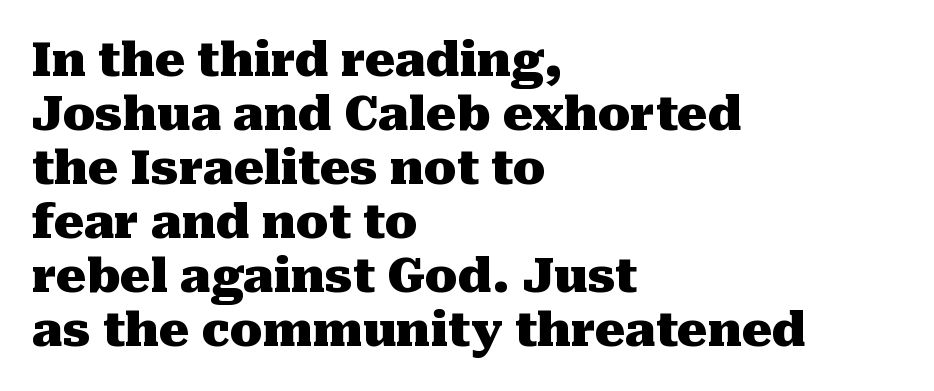
{"serif": "yes", "italic": "no", "bold": "yes", "weight": "heavy", "width": "normal", "stroke_contrast": "medium", "x_height": "medium", "monospaced": "no", "underline": "no", "align": "left", "line_spacing": "tight", "line_spacing_ratio": 1.15, "letter_spacing": "normal", "letter_spacing_em": 0.0, "glyph_px": 47}
